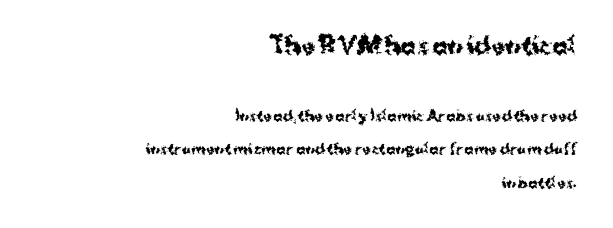
{"italic": "no", "bold": "yes", "underline": "no", "align": "right", "line_spacing": "loose", "line_spacing_ratio": 2.4, "letter_spacing": "normal", "letter_spacing_em": 0.0, "larger_block": "first", "size_ratio": 1.64, "glyph_px": 23}
